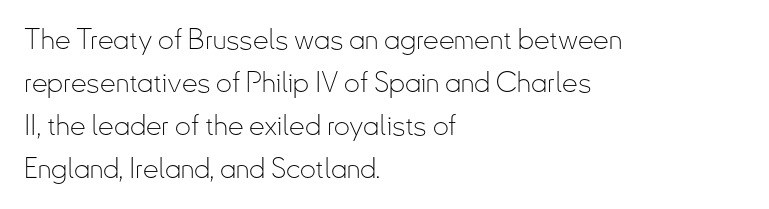
Vertical strokes here are truly vertical. Here the designer chose a conventional face with non-uniform glyph widths. Is there much room between lines? A standard amount, neither cramped nor airy. The type is set solid horizontally, with unmodified tracking.
